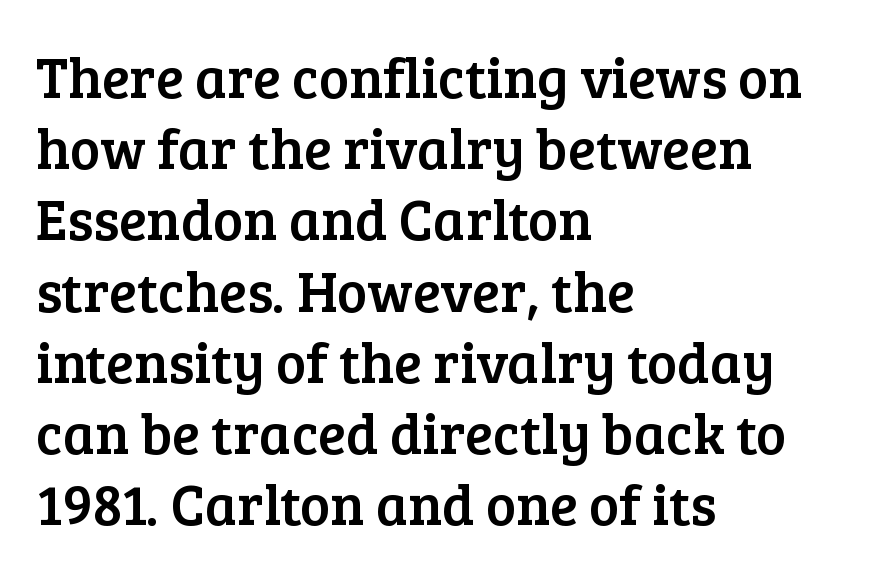
{"serif": "yes", "italic": "no", "width": "normal", "stroke_contrast": "low", "x_height": "medium", "monospaced": "no", "underline": "no", "align": "left", "line_spacing": "normal", "line_spacing_ratio": 1.25, "letter_spacing": "normal", "letter_spacing_em": 0.0, "glyph_px": 57}
